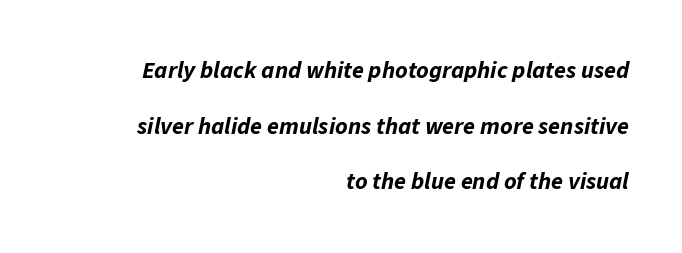
Q: Is the text bold? A: Yes.
Q: Is the text italic (slanted)? A: Yes, it leans right by about 11 degrees.
Q: Is the text underlined? A: No.
Q: How is the paragraph aligned? A: Right-aligned.
Q: Is the spacing between letters normal or unusually wide? A: Normal.
Q: Is the spacing between lines tight, normal or loose? A: Loose.
